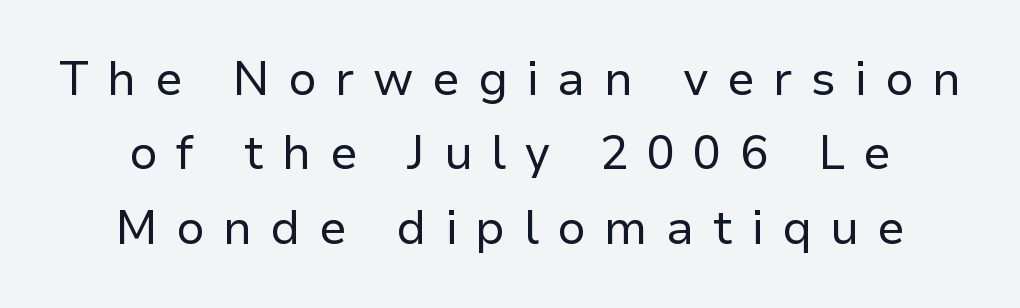
{"serif": "no", "italic": "no", "bold": "no", "weight": "regular", "width": "normal", "stroke_contrast": "low", "x_height": "medium", "monospaced": "no", "underline": "no", "line_spacing": "normal", "line_spacing_ratio": 1.58, "letter_spacing": "wide", "letter_spacing_em": 0.39, "glyph_px": 47}
